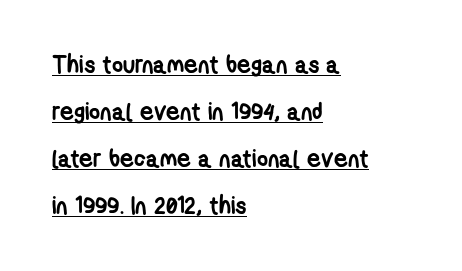
The image shows 24 px bold type; set left-aligned, loose line spacing (1.96x), normal letter spacing, underlined.
